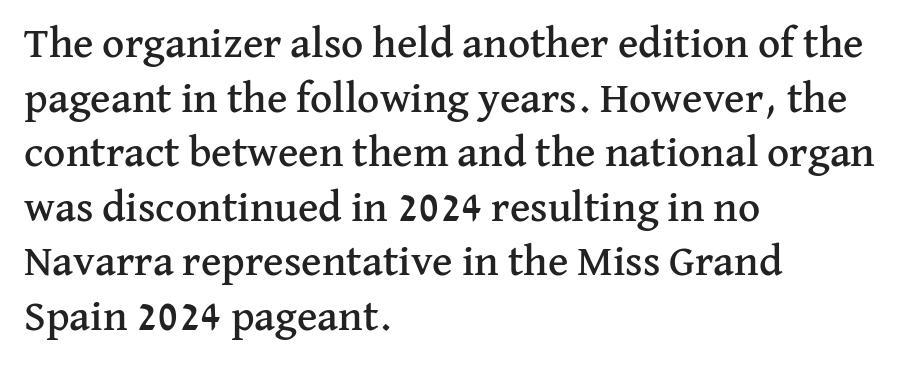
Q: Is the text italic (slanted)? A: No, it is upright.
Q: Is the typeface a serif or a sans-serif typeface? A: Serif.
Q: Is the text underlined? A: No.
Q: How is the paragraph aligned? A: Left-aligned.
Q: Is the spacing between letters normal or unusually wide? A: Normal.
Q: Is the spacing between lines tight, normal or loose? A: Normal.
Q: Width (condensed, normal, or wide)? A: Normal.
Q: Stroke contrast? A: Medium.
Q: x-height? A: Medium.
Q: Monospaced? A: No.
